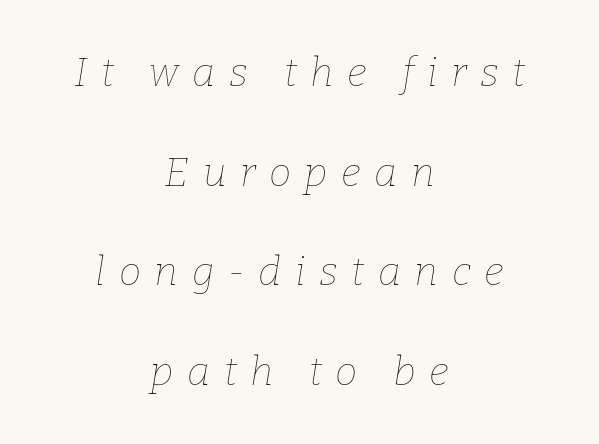
Q: Is the text bold? A: No.
Q: Is the text italic (slanted)? A: Yes, it leans right by about 9 degrees.
Q: Is the text underlined? A: No.
Q: How is the paragraph aligned? A: Centered.
Q: Is the spacing between letters normal or unusually wide? A: Unusually wide.
Q: Is the spacing between lines tight, normal or loose? A: Loose.
Q: Width (condensed, normal, or wide)? A: Normal.
Q: Stroke contrast? A: Low.
Q: x-height? A: Medium.
Q: Monospaced? A: No.
